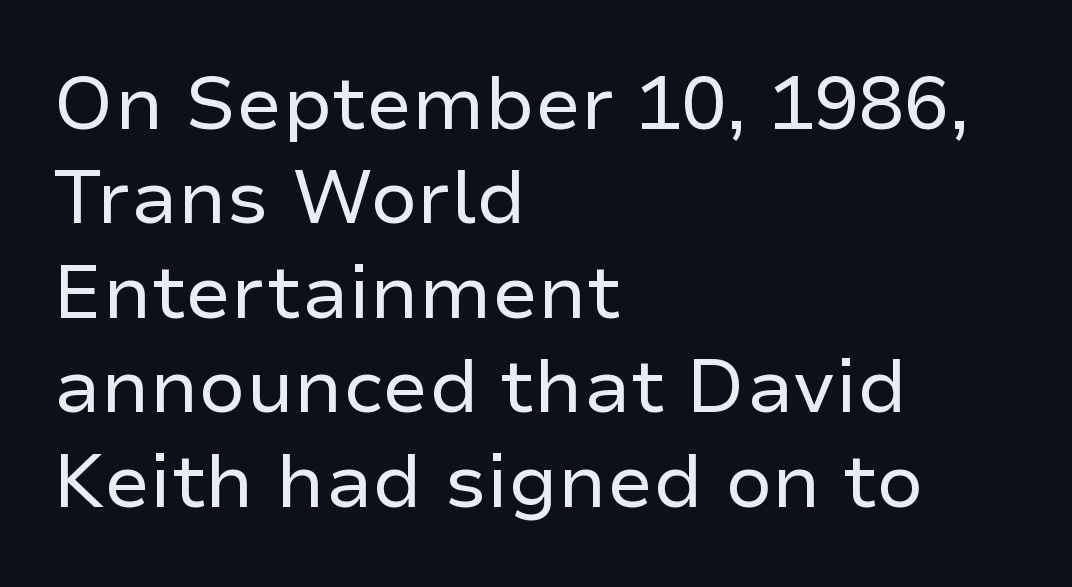
The image shows 75 px regular-weight sans-serif type, upright; set left-aligned, normal line spacing (1.26x), normal letter spacing, not underlined; low stroke contrast and a medium x-height.
